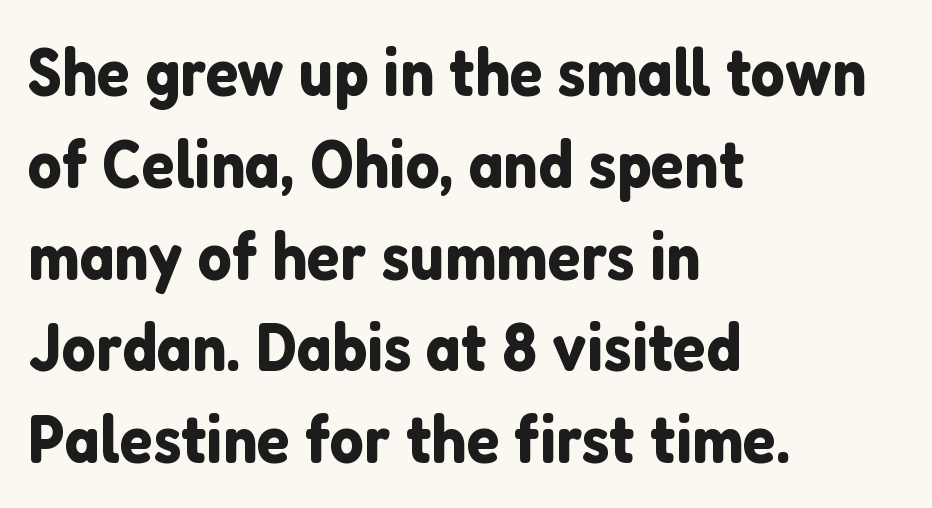
{"serif": "no", "italic": "no", "width": "normal", "stroke_contrast": "low", "x_height": "medium", "monospaced": "no", "underline": "no", "align": "left", "line_spacing": "normal", "line_spacing_ratio": 1.35, "letter_spacing": "normal", "letter_spacing_em": 0.0, "glyph_px": 68}
